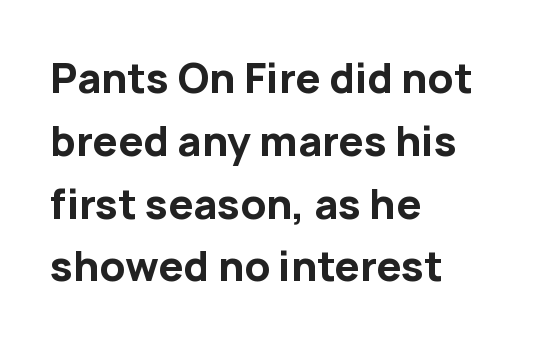
Q: Is the text bold? A: Yes.
Q: Is the text italic (slanted)? A: No, it is upright.
Q: Is the typeface a serif or a sans-serif typeface? A: Sans-serif.
Q: Is the text underlined? A: No.
Q: How is the paragraph aligned? A: Left-aligned.
Q: Is the spacing between letters normal or unusually wide? A: Normal.
Q: Is the spacing between lines tight, normal or loose? A: Normal.
Q: Width (condensed, normal, or wide)? A: Normal.
Q: Stroke contrast? A: Low.
Q: x-height? A: Medium.
Q: Monospaced? A: No.
